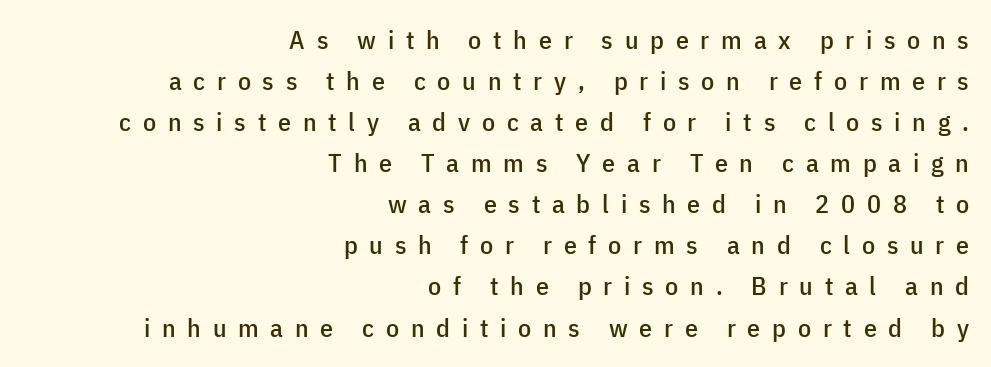
The image shows 26 px text type, upright; set right-aligned, normal line spacing (1.58x), unusually wide letter spacing (+0.45 em), not underlined.
